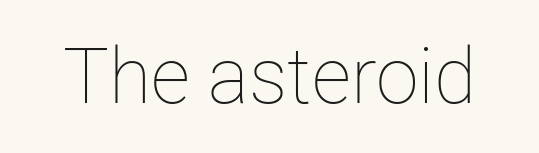
Descenders are the only things crossing below the line. Words appear dense and cohesive because spacing is normal. Every character sits straight up, as roman type does. Weight: not bold — regular or lighter. You could not count columns in this text — the font is proportionally spaced.
